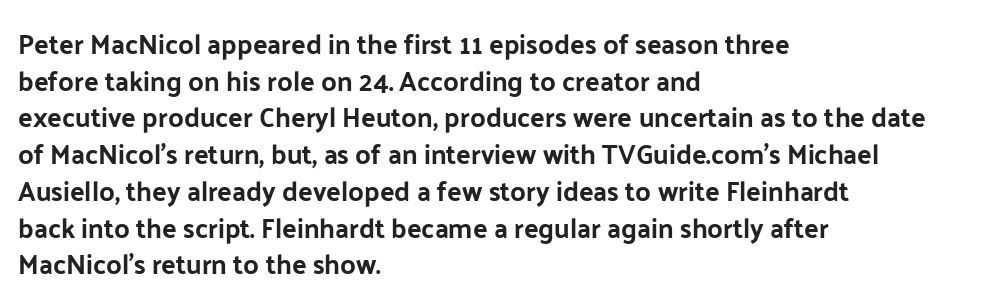
Q: Is the text bold? A: Yes.
Q: Is the text italic (slanted)? A: No, it is upright.
Q: Is the text underlined? A: No.
Q: How is the paragraph aligned? A: Left-aligned.
Q: Is the spacing between letters normal or unusually wide? A: Normal.
Q: Is the spacing between lines tight, normal or loose? A: Normal.
